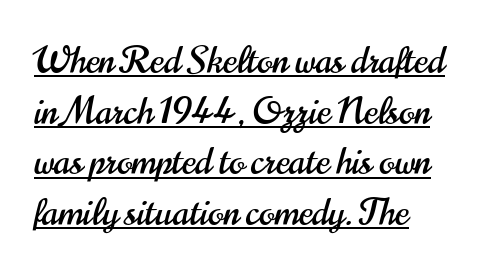
Q: Is the text italic (slanted)? A: Yes.
Q: Is the typeface a serif or a sans-serif typeface? A: Sans-serif.
Q: Is the text underlined? A: Yes.
Q: How is the paragraph aligned? A: Left-aligned.
Q: Is the spacing between letters normal or unusually wide? A: Normal.
Q: Is the spacing between lines tight, normal or loose? A: Normal.
Q: Width (condensed, normal, or wide)? A: Condensed.
Q: Stroke contrast? A: High.
Q: x-height? A: Small.
Q: Monospaced? A: No.
